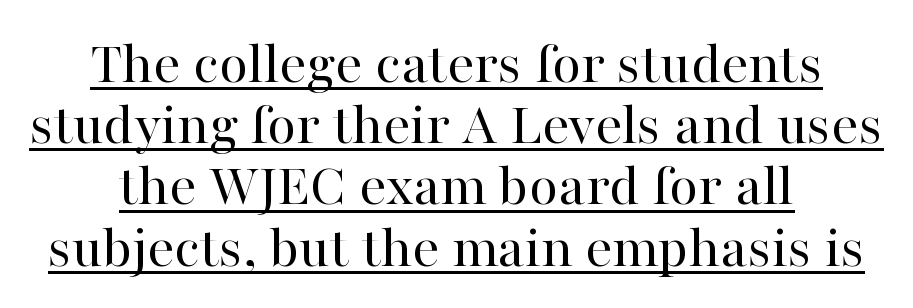
{"serif": "yes", "italic": "no", "bold": "no", "weight": "regular", "width": "normal", "stroke_contrast": "high", "x_height": "medium", "monospaced": "no", "underline": "yes", "align": "center", "line_spacing": "tight", "line_spacing_ratio": 1.02, "letter_spacing": "normal", "letter_spacing_em": 0.0, "glyph_px": 60}
